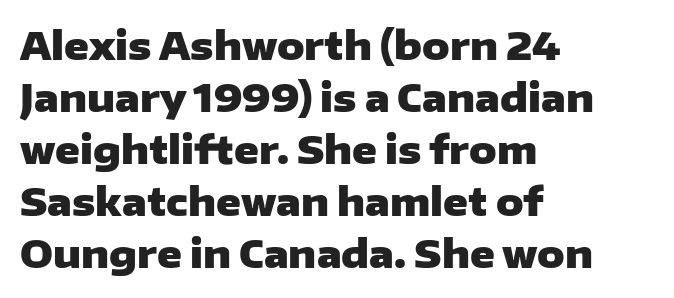
Heavy, bold letterforms. Standard letterfit; no display-style spreading of the glyphs. Varying glyph widths throughout — classic text-font behaviour. Posture: straight, roman, zero tilt. Lines of text with bare space underneath. Reading down the column, the eye jumps a familiar distance to each next line.
